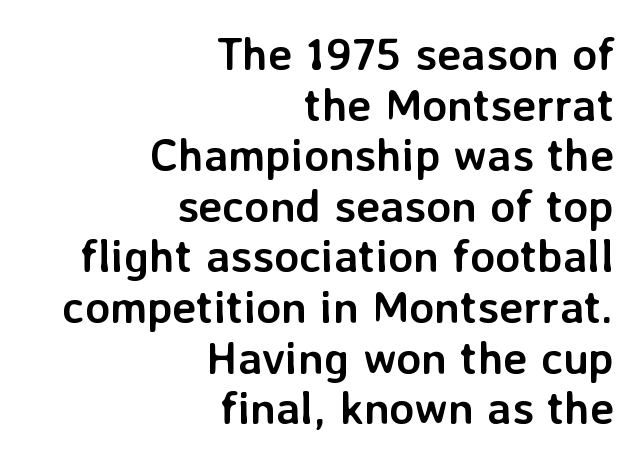
Q: Is the text bold? A: Yes.
Q: Is the text italic (slanted)? A: No, it is upright.
Q: Is the typeface a serif or a sans-serif typeface? A: Sans-serif.
Q: Is the text underlined? A: No.
Q: How is the paragraph aligned? A: Right-aligned.
Q: Is the spacing between letters normal or unusually wide? A: Normal.
Q: Is the spacing between lines tight, normal or loose? A: Tight.
Q: Width (condensed, normal, or wide)? A: Normal.
Q: Stroke contrast? A: Low.
Q: x-height? A: Medium.
Q: Monospaced? A: No.
